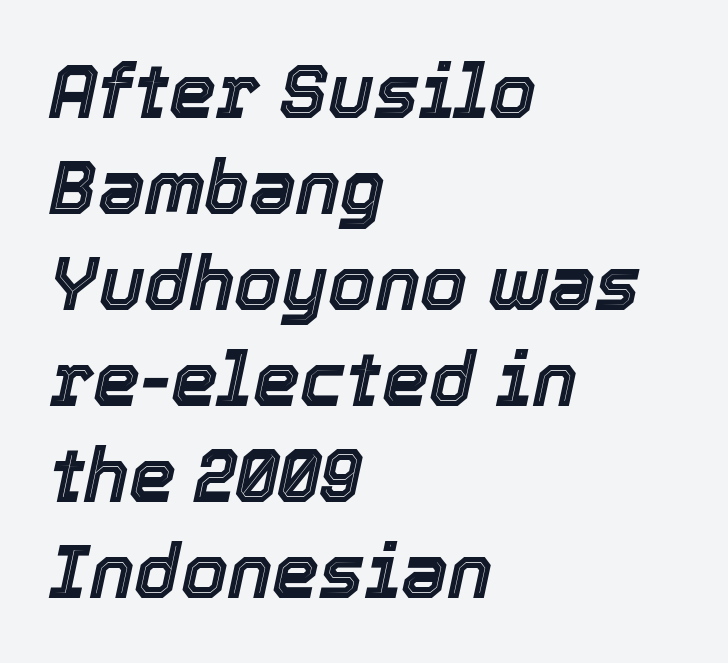
Q: Is the text italic (slanted)? A: Yes, it leans right by about 12 degrees.
Q: Is the text underlined? A: No.
Q: How is the paragraph aligned? A: Left-aligned.
Q: Is the spacing between letters normal or unusually wide? A: Normal.
Q: Is the spacing between lines tight, normal or loose? A: Normal.
Q: Width (condensed, normal, or wide)? A: Normal.
Q: x-height? A: Medium.
Q: Monospaced? A: No.
